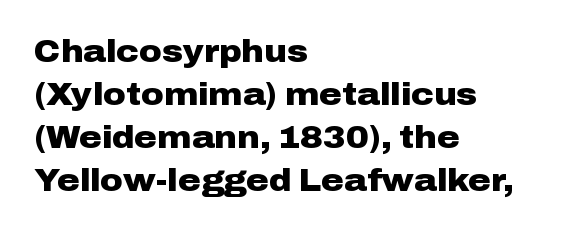
The image shows 31 px heavy, wide sans-serif type, upright; set left-aligned, normal line spacing (1.39x), normal letter spacing, not underlined; low stroke contrast and a medium x-height.
